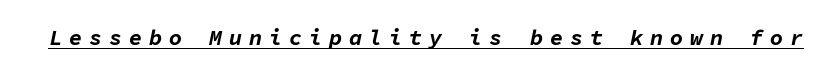
Q: Is the text bold? A: Yes.
Q: Is the text italic (slanted)? A: Yes, it leans right by about 11 degrees.
Q: Is the text underlined? A: Yes.
Q: Is the spacing between letters normal or unusually wide? A: Unusually wide.
